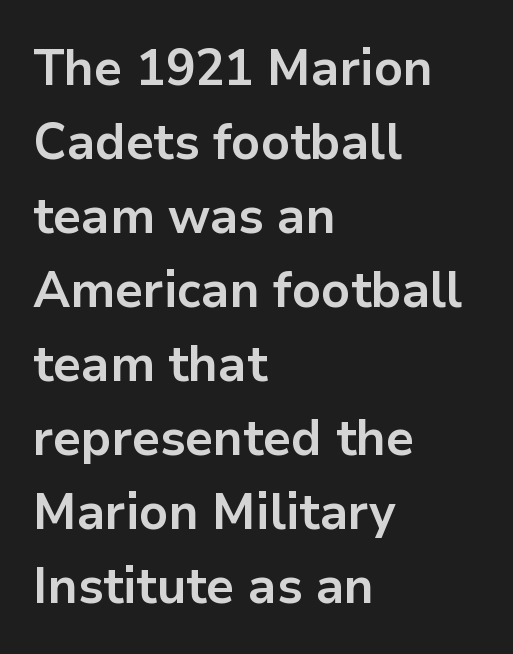
If you drew a line through each stem, it would be perfectly vertical. The baseline area is clear. Short note: letters normally spaced. Summary of weight: heavy, a full bold. The rag falls on the right side of this text block.
